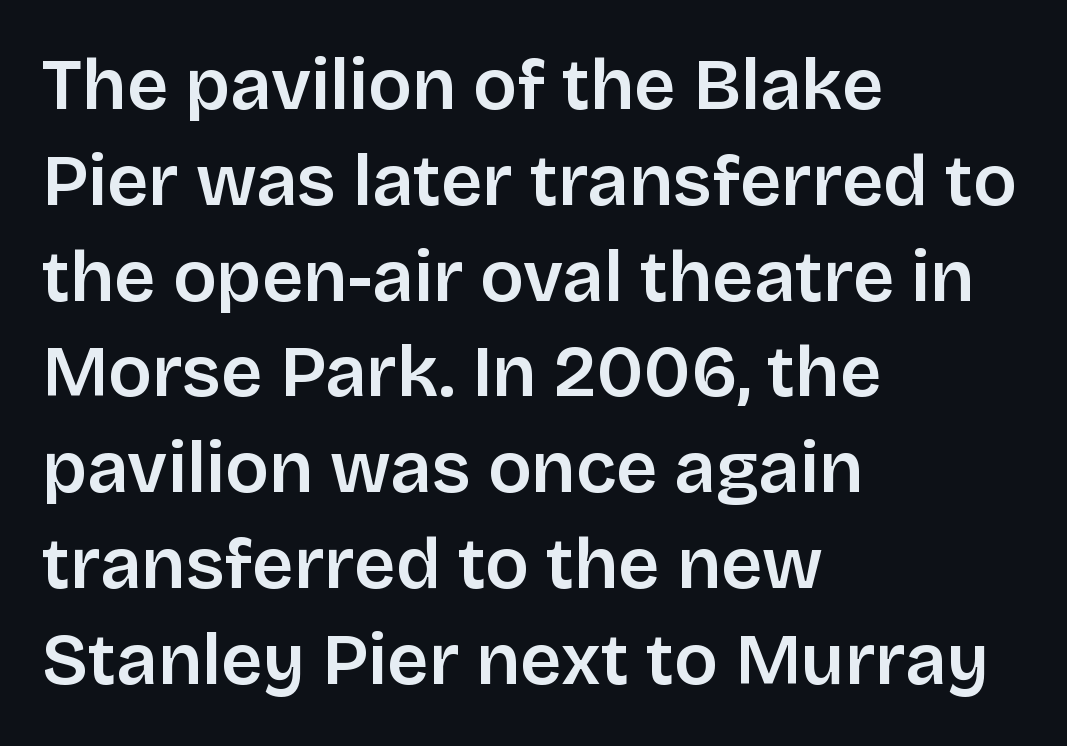
{"serif": "no", "italic": "no", "bold": "semi", "weight": "semibold", "width": "normal", "stroke_contrast": "low", "x_height": "large", "monospaced": "no", "underline": "no", "align": "left", "line_spacing": "normal", "line_spacing_ratio": 1.33, "letter_spacing": "normal", "letter_spacing_em": 0.0, "glyph_px": 72}
